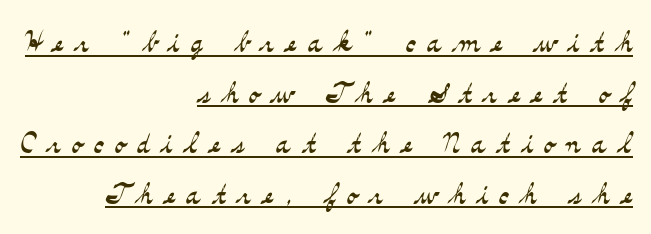
Each letter keeps its own natural width here, so spacing adapts to shape. What decoration does the sample have? An underline. This rendering uses right alignment, leaving the left contour irregular.
